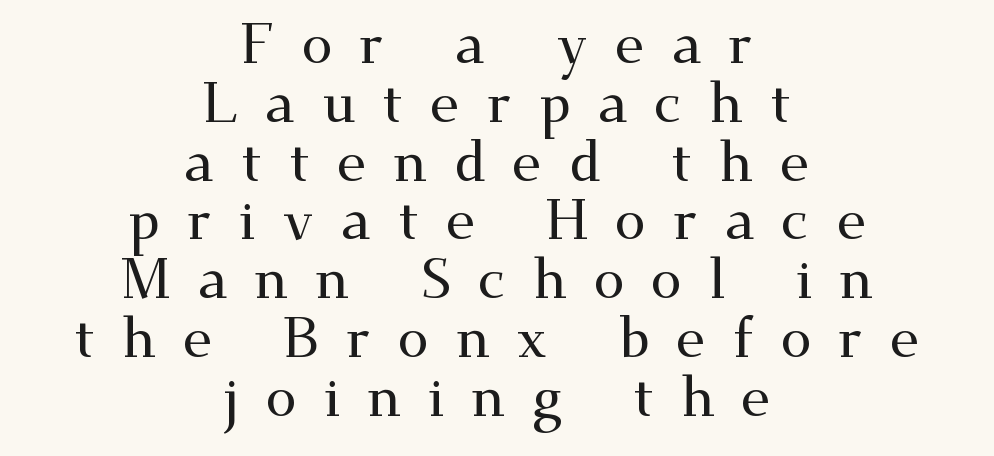
{"serif": "yes", "italic": "no", "width": "wide", "stroke_contrast": "medium", "x_height": "small", "monospaced": "no", "underline": "no", "align": "center", "line_spacing": "tight", "line_spacing_ratio": 1.05, "letter_spacing": "wide", "letter_spacing_em": 0.48, "glyph_px": 56}
